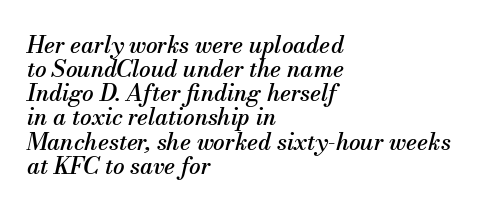
Q: Is the text italic (slanted)? A: Yes, it leans right by about 13 degrees.
Q: Is the text underlined? A: No.
Q: How is the paragraph aligned? A: Left-aligned.
Q: Is the spacing between letters normal or unusually wide? A: Normal.
Q: Is the spacing between lines tight, normal or loose? A: Tight.
